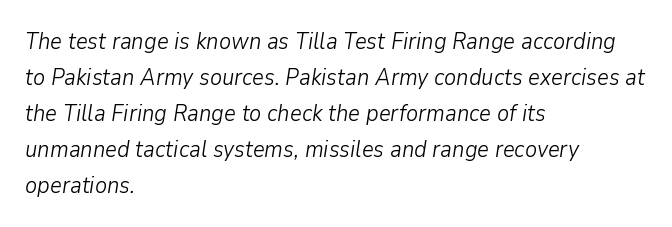
Q: Is the text bold? A: No.
Q: Is the text italic (slanted)? A: Yes, it leans right by about 9 degrees.
Q: Is the text underlined? A: No.
Q: How is the paragraph aligned? A: Left-aligned.
Q: Is the spacing between letters normal or unusually wide? A: Normal.
Q: Is the spacing between lines tight, normal or loose? A: Normal.
